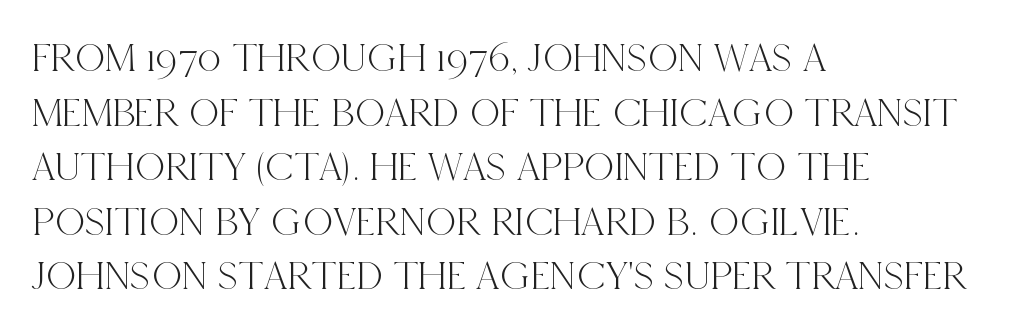
Beneath every word, the page is bare. Proportional: the letters do not fall into vertical columns. Each line starts at the same left margin while the right side varies. The space between consecutive lines is moderate. What kind of face is this? One with serifs.
